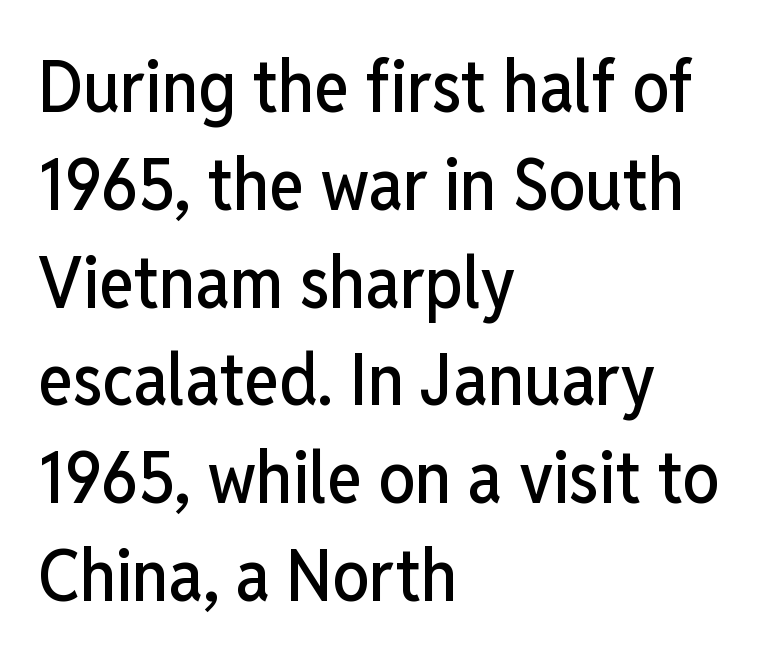
Horizontally, the lines are justified to the leading edge only. Summary of vertical rhythm: regular, with standard interline spacing. These lines were composed using upright roman letters. Are there feet on the stems? There aren't — it's a sans.
